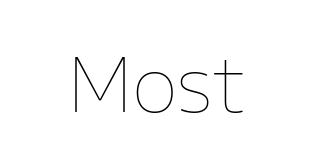
Every stem runs plumb, perpendicular to the baseline. Here the designer chose a conventional face with non-uniform glyph widths. The passage shown has conventional tracking throughout. Nothing heavy about these letters — not bold at all. Plain, unruled lines of type.
